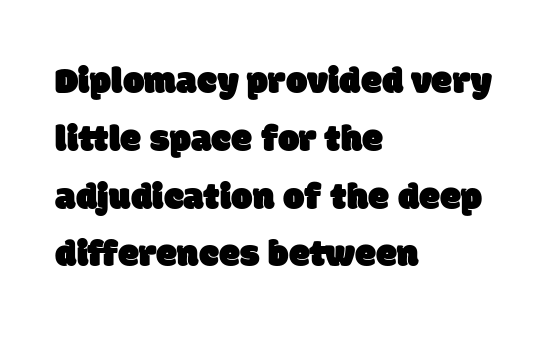
{"serif": "no", "width": "normal", "stroke_contrast": "low", "x_height": "large", "monospaced": "no", "underline": "no", "align": "left", "line_spacing": "normal", "line_spacing_ratio": 1.52, "letter_spacing": "normal", "letter_spacing_em": 0.0, "glyph_px": 38}
